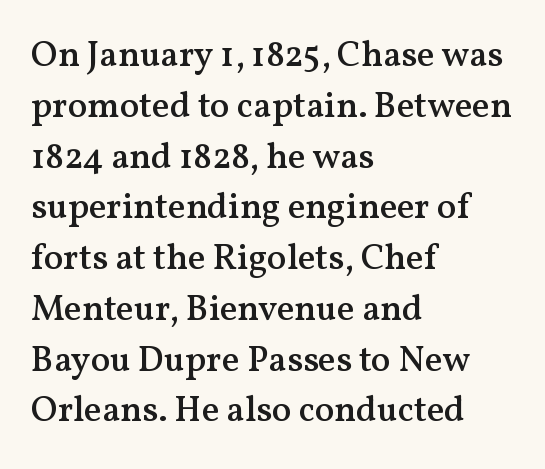
Q: Is the text bold? A: Semi-bold.
Q: Is the text italic (slanted)? A: No, it is upright.
Q: Is the typeface a serif or a sans-serif typeface? A: Serif.
Q: Is the text underlined? A: No.
Q: How is the paragraph aligned? A: Left-aligned.
Q: Is the spacing between letters normal or unusually wide? A: Normal.
Q: Is the spacing between lines tight, normal or loose? A: Normal.
Q: Width (condensed, normal, or wide)? A: Normal.
Q: Stroke contrast? A: Medium.
Q: x-height? A: Medium.
Q: Monospaced? A: No.
